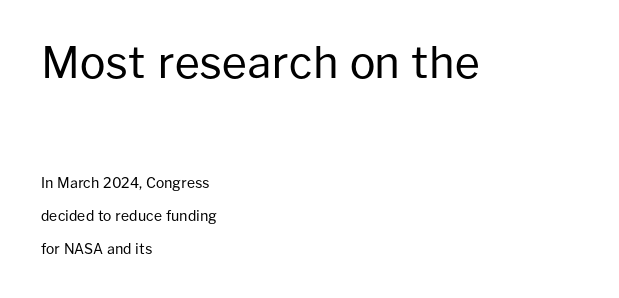
The image shows 43 px regular-weight sans-serif type, upright; set left-aligned, loose line spacing (2.34x), normal letter spacing, not underlined; the first (top) block is 3.07x larger; low stroke contrast and a medium x-height.
